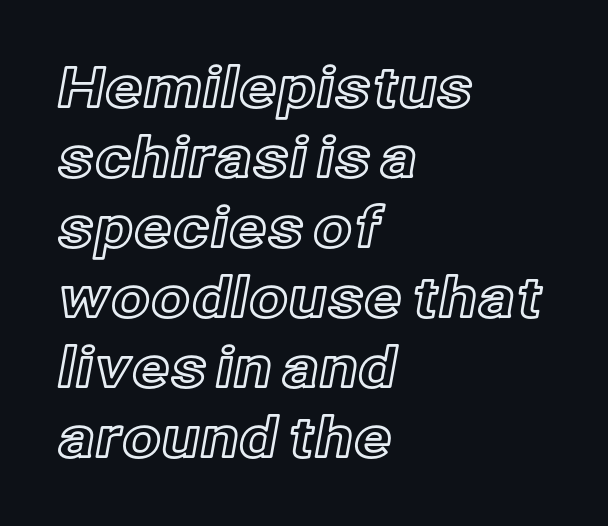
The image shows 56 px text type; set left-aligned, normal line spacing (1.25x), normal letter spacing, not underlined; a medium x-height.
